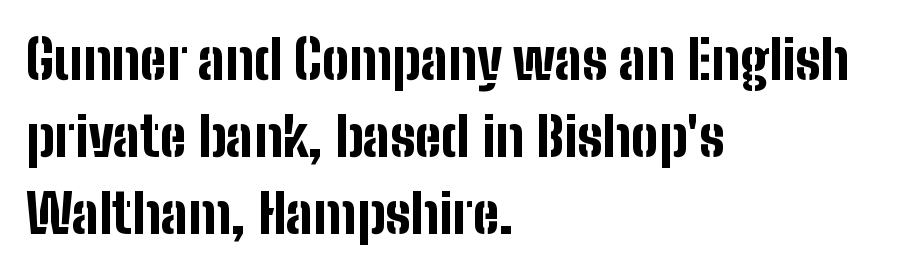
The image shows 54 px bold, condensed sans-serif type, upright; set left-aligned, normal line spacing (1.43x), normal letter spacing, not underlined; low stroke contrast and a medium x-height.
